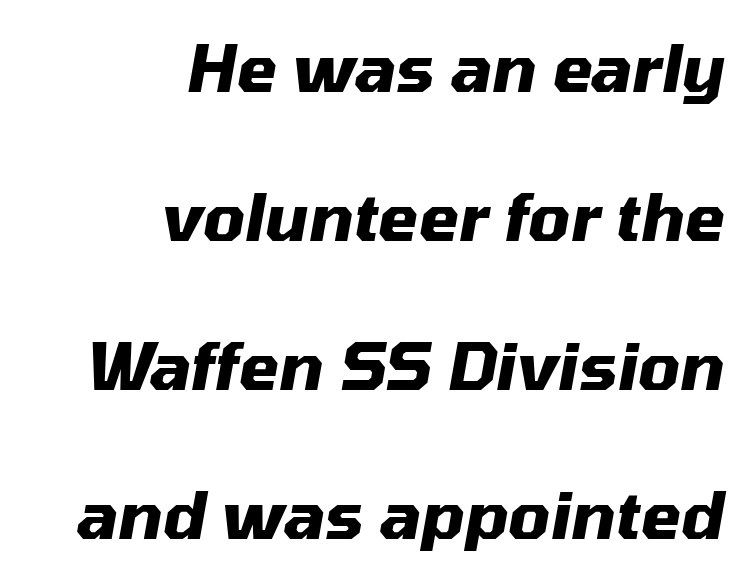
Students, note that the glyphs here touch the page at normal intervals. Is this a fixed-width face? No — the glyphs have proportional, varying widths. Which margin do the lines hug? The right one — the left edge is uneven. Emphasis by weight is at full strength: bold.
